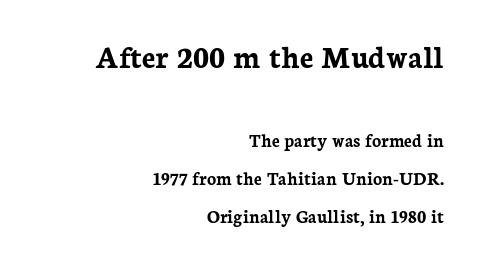
If you drew a ruler down the right edge, every line would touch it. A typesetter would call this proportional, since set widths differ per character. Look at the tracking — it's just the regular setting, nothing added. The zone under the glyphs is completely vacant. Students, this is bold: see how much ink each stroke carries. The type family on display is of the serif kind.
